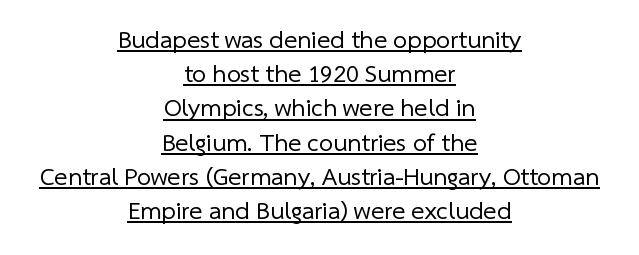
{"bold": "no", "underline": "yes", "align": "center", "line_spacing": "normal", "line_spacing_ratio": 1.37, "letter_spacing": "normal", "letter_spacing_em": 0.0, "glyph_px": 25}
